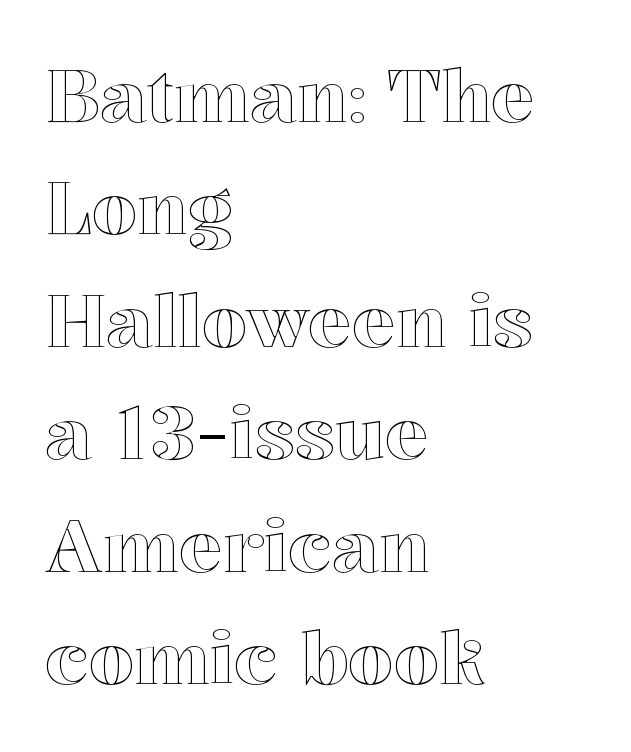
Q: Is the text italic (slanted)? A: No, it is upright.
Q: Is the text underlined? A: No.
Q: How is the paragraph aligned? A: Left-aligned.
Q: Is the spacing between letters normal or unusually wide? A: Normal.
Q: Is the spacing between lines tight, normal or loose? A: Normal.
Q: Width (condensed, normal, or wide)? A: Normal.
Q: x-height? A: Medium.
Q: Monospaced? A: No.
